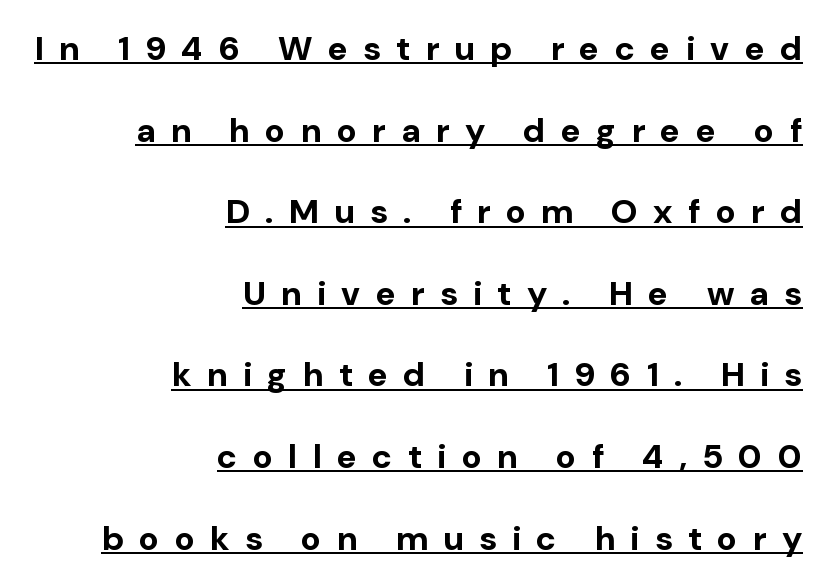
Each letter keeps its own natural width here, so spacing adapts to shape. One-word summary of the alignment: right. Thick stems and heavy bowls — unmistakably bold. This rendering widens character spacing well past its baseline value. Each new line begins a long way beneath the previous one. Unlike italic type, these characters show no tilt at all.
